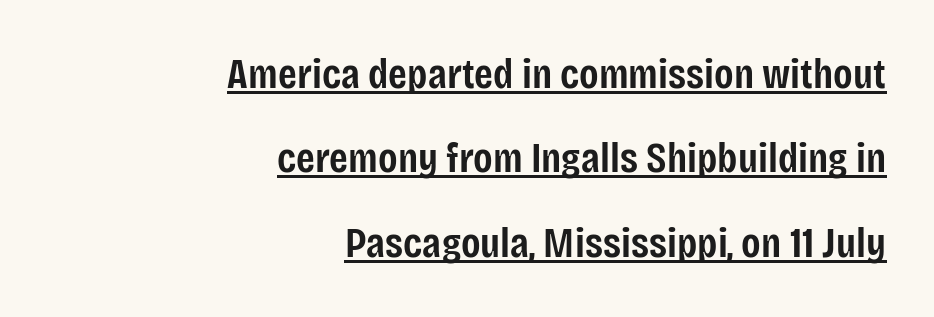
The image shows 43 px semibold, condensed sans-serif type, upright; set right-aligned, loose line spacing (1.96x), normal letter spacing, underlined; low stroke contrast and a large x-height.
